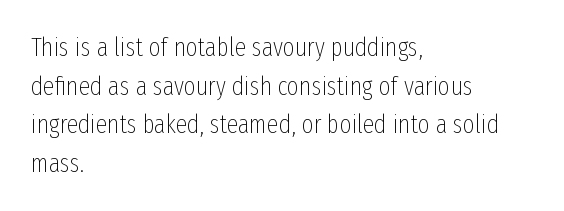
Posture: vertical. The weight tops out at a normal text grade. Words appear dense and cohesive because spacing is normal. If you drew a ruler down the left edge, every line would touch it. Line spacing here is normal. Underline: absent.
